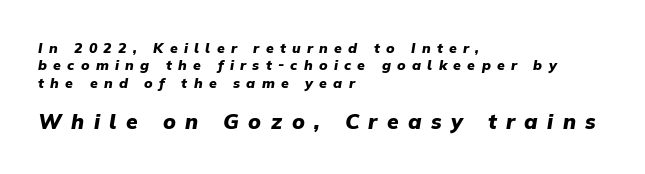
The image shows 21 px bold type, italic (leaning right); set left-aligned, normal line spacing (1.25x), unusually wide letter spacing (+0.45 em), not underlined; the second (bottom) block is 1.5x larger.
